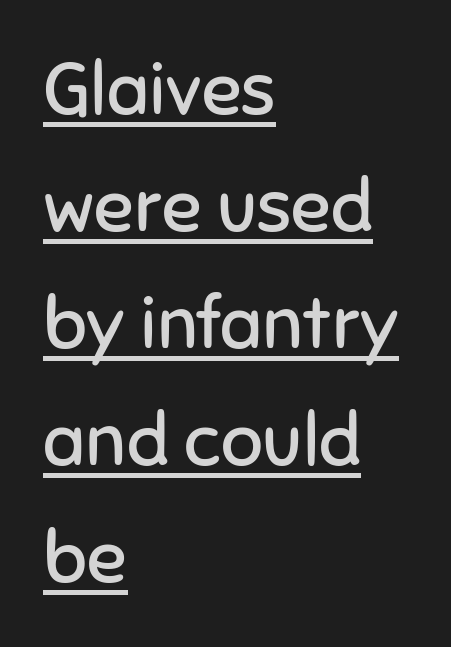
Q: Is the text bold? A: No.
Q: Is the text italic (slanted)? A: No, it is upright.
Q: Is the typeface a serif or a sans-serif typeface? A: Sans-serif.
Q: Is the text underlined? A: Yes.
Q: How is the paragraph aligned? A: Left-aligned.
Q: Is the spacing between letters normal or unusually wide? A: Normal.
Q: Is the spacing between lines tight, normal or loose? A: Normal.
Q: Width (condensed, normal, or wide)? A: Normal.
Q: Stroke contrast? A: Low.
Q: x-height? A: Medium.
Q: Monospaced? A: No.
